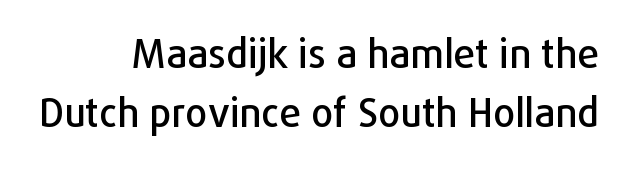
{"serif": "no", "italic": "no", "width": "normal", "stroke_contrast": "low", "x_height": "medium", "monospaced": "no", "underline": "no", "align": "right", "line_spacing": "normal", "line_spacing_ratio": 1.52, "letter_spacing": "normal", "letter_spacing_em": 0.0, "glyph_px": 39}
